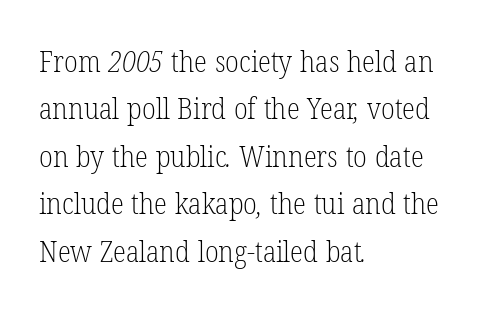
The image shows 30 px light, condensed serif type; set left-aligned, normal line spacing (1.58x), normal letter spacing, not underlined; low stroke contrast and a medium x-height.
